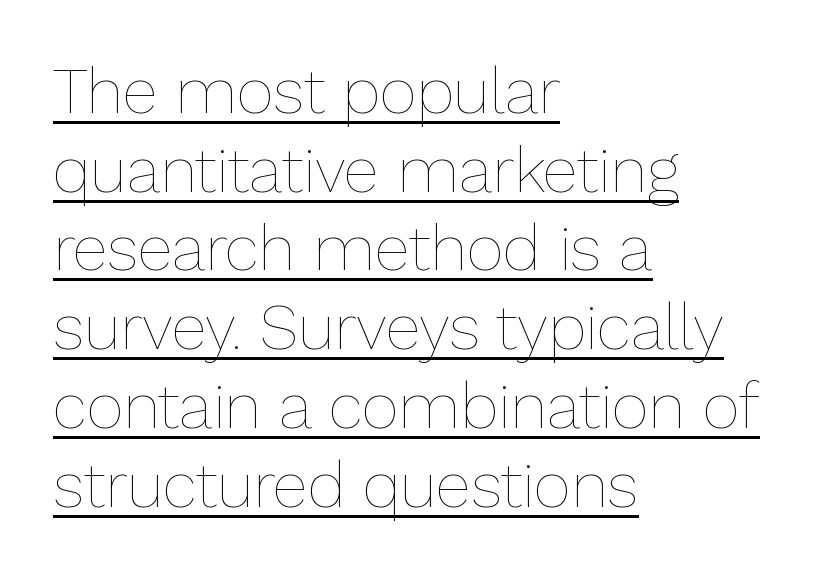
The image shows 64 px thin type, upright; set left-aligned, line spacing 1.23x, normal letter spacing, underlined; low stroke contrast and a medium x-height.
